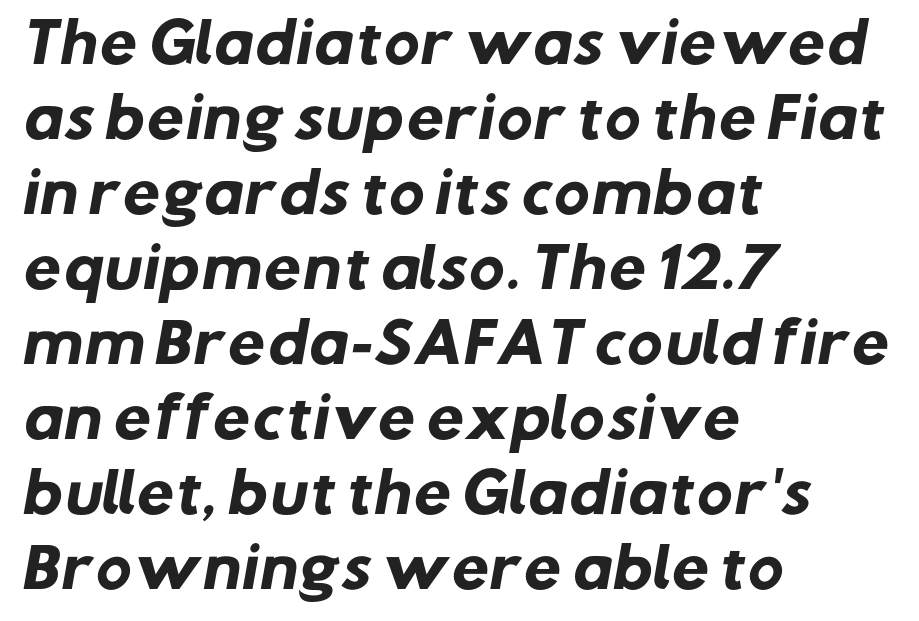
Q: Is the text bold? A: Yes.
Q: Is the typeface a serif or a sans-serif typeface? A: Sans-serif.
Q: Is the text underlined? A: No.
Q: How is the paragraph aligned? A: Left-aligned.
Q: Is the spacing between letters normal or unusually wide? A: Normal.
Q: Is the spacing between lines tight, normal or loose? A: Normal.
Q: Width (condensed, normal, or wide)? A: Normal.
Q: Stroke contrast? A: Low.
Q: x-height? A: Medium.
Q: Monospaced? A: No.
